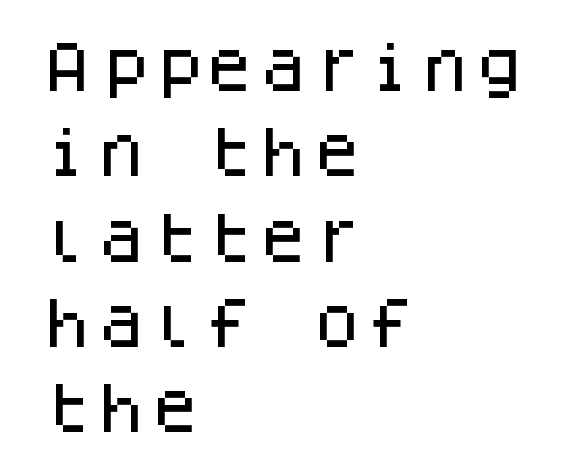
Q: Is the text italic (slanted)? A: No, it is upright.
Q: Is the typeface a serif or a sans-serif typeface? A: Sans-serif.
Q: Is the text underlined? A: No.
Q: How is the paragraph aligned? A: Left-aligned.
Q: Is the spacing between letters normal or unusually wide? A: Normal.
Q: Is the spacing between lines tight, normal or loose? A: Normal.
Q: Width (condensed, normal, or wide)? A: Normal.
Q: Stroke contrast? A: Low.
Q: x-height? A: Large.
Q: Monospaced? A: Yes.
